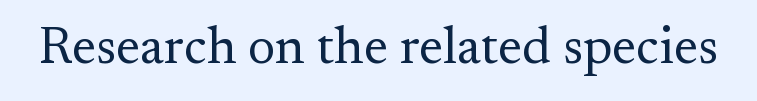
Q: Is the text bold? A: No.
Q: Is the text italic (slanted)? A: No, it is upright.
Q: Is the typeface a serif or a sans-serif typeface? A: Serif.
Q: Is the text underlined? A: No.
Q: Is the spacing between letters normal or unusually wide? A: Normal.
Q: Width (condensed, normal, or wide)? A: Normal.
Q: Stroke contrast? A: Medium.
Q: x-height? A: Small.
Q: Monospaced? A: No.
